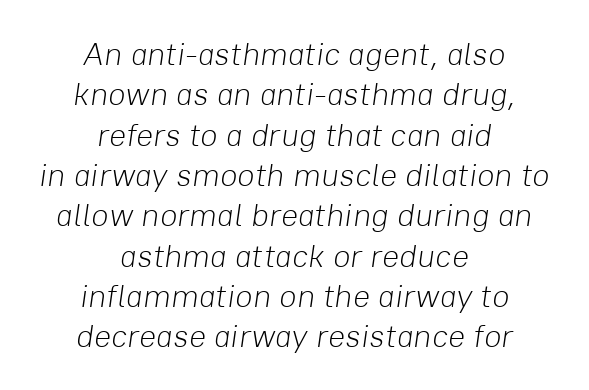
{"italic": "yes", "lean": "right", "slant_degrees": 8, "bold": "no", "weight": "light", "width": "normal", "stroke_contrast": "low", "x_height": "medium", "monospaced": "no", "underline": "no", "align": "center", "line_spacing": "normal", "line_spacing_ratio": 1.26, "letter_spacing": "normal", "letter_spacing_em": 0.0, "glyph_px": 32}
